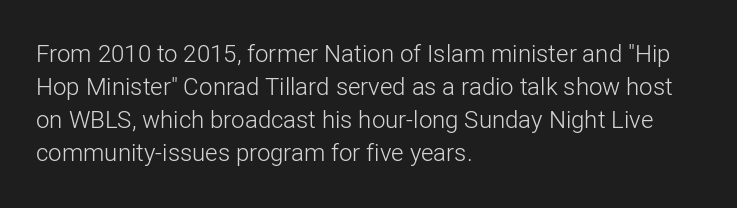
{"italic": "no", "bold": "no", "underline": "no", "align": "left", "line_spacing": "normal", "line_spacing_ratio": 1.37, "letter_spacing": "normal", "letter_spacing_em": 0.0, "glyph_px": 24}
